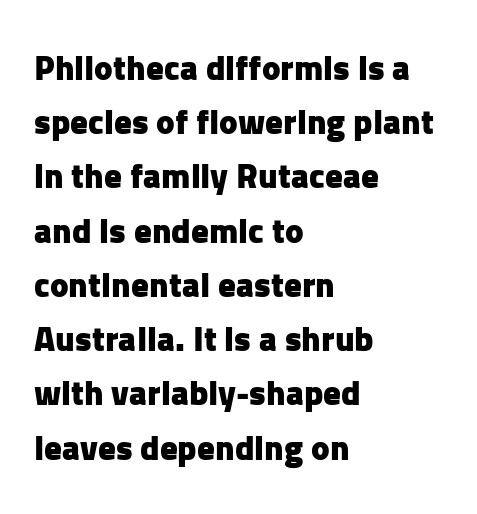
The image shows 35 px heavy sans-serif type, upright; set left-aligned, normal line spacing (1.55x), normal letter spacing, not underlined; low stroke contrast and a medium x-height.
